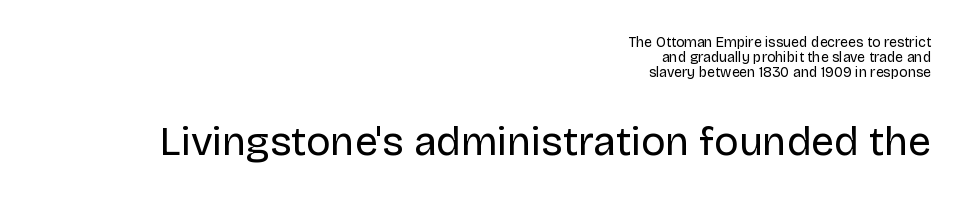
{"serif": "no", "italic": "no", "bold": "no", "weight": "regular", "width": "normal", "stroke_contrast": "low", "x_height": "large", "monospaced": "no", "underline": "no", "align": "right", "line_spacing": "tight", "line_spacing_ratio": 1.08, "letter_spacing": "normal", "letter_spacing_em": 0.0, "larger_block": "second", "size_ratio": 2.93, "glyph_px": 41}
